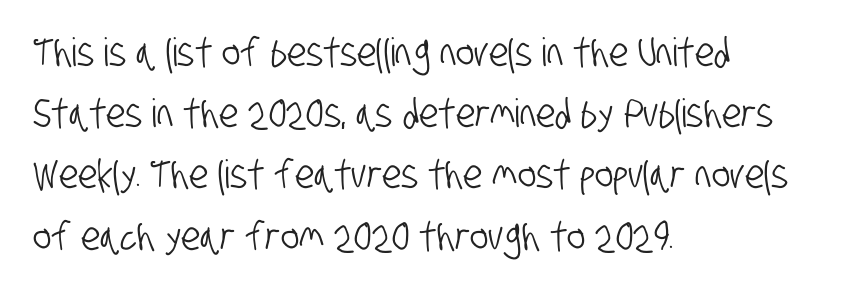
{"serif": "no", "width": "condensed", "stroke_contrast": "low", "x_height": "large", "monospaced": "no", "underline": "no", "align": "left", "line_spacing": "normal", "line_spacing_ratio": 1.57, "letter_spacing": "normal", "letter_spacing_em": 0.0, "glyph_px": 39}
